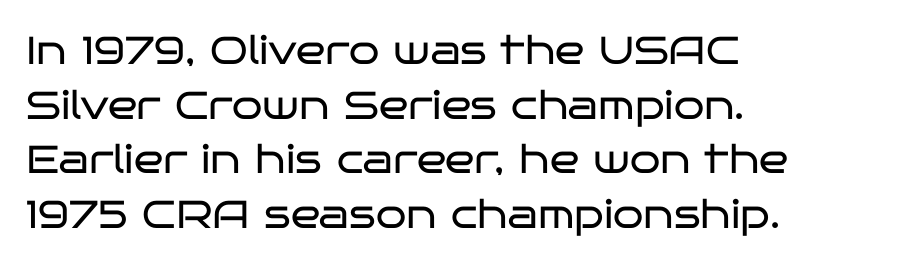
The image shows 39 px regular-weight, wide sans-serif type, upright; set left-aligned, normal line spacing (1.4x), normal letter spacing, not underlined; low stroke contrast and a large x-height.
